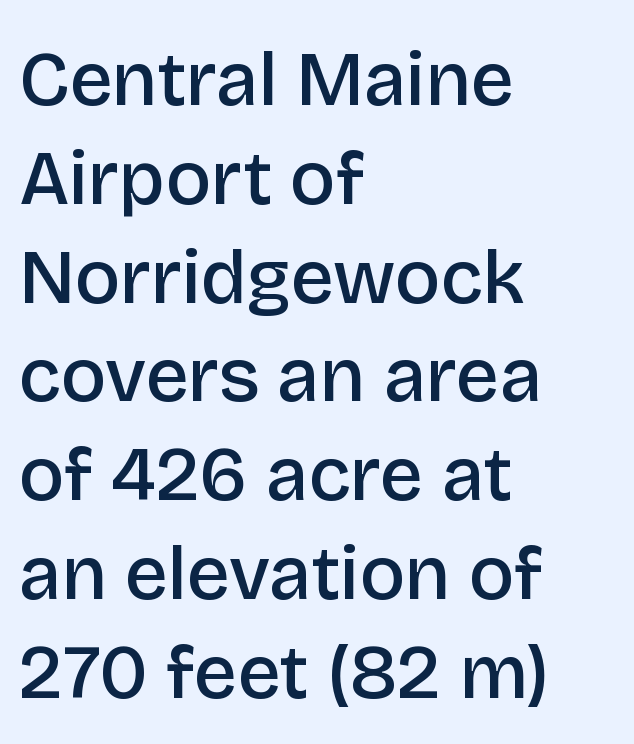
Q: Is the text bold? A: Semi-bold.
Q: Is the text italic (slanted)? A: No, it is upright.
Q: Is the typeface a serif or a sans-serif typeface? A: Sans-serif.
Q: Is the text underlined? A: No.
Q: How is the paragraph aligned? A: Left-aligned.
Q: Is the spacing between letters normal or unusually wide? A: Normal.
Q: Is the spacing between lines tight, normal or loose? A: Normal.
Q: Width (condensed, normal, or wide)? A: Normal.
Q: Stroke contrast? A: Low.
Q: x-height? A: Large.
Q: Monospaced? A: No.
